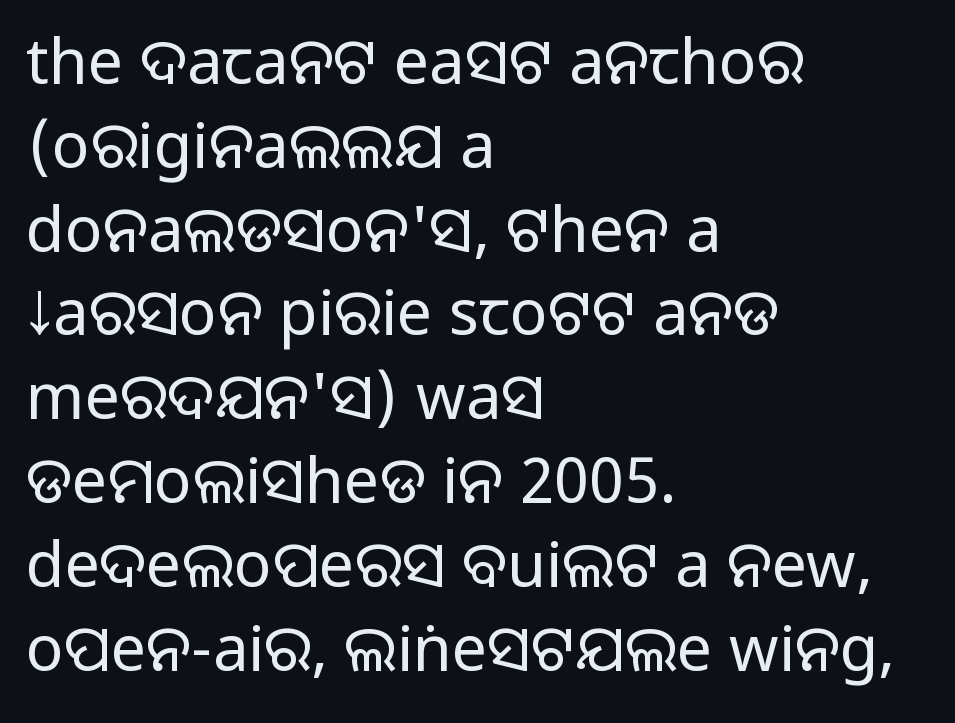
The image shows 63 px sans-serif type, upright; set left-aligned, normal line spacing (1.33x), normal letter spacing, not underlined; medium stroke contrast.
